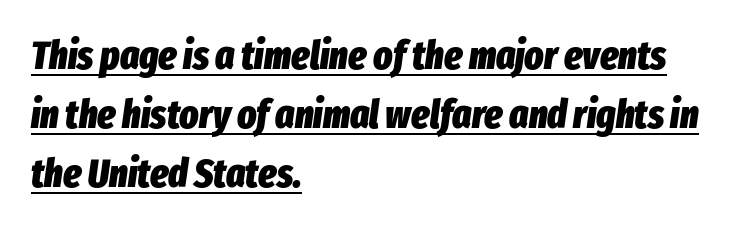
Q: Is the text bold? A: Yes.
Q: Is the text italic (slanted)? A: Yes, it leans right by about 8 degrees.
Q: Is the text underlined? A: Yes.
Q: How is the paragraph aligned? A: Left-aligned.
Q: Is the spacing between letters normal or unusually wide? A: Normal.
Q: Is the spacing between lines tight, normal or loose? A: Normal.
Q: Width (condensed, normal, or wide)? A: Condensed.
Q: Stroke contrast? A: Low.
Q: x-height? A: Medium.
Q: Monospaced? A: No.
